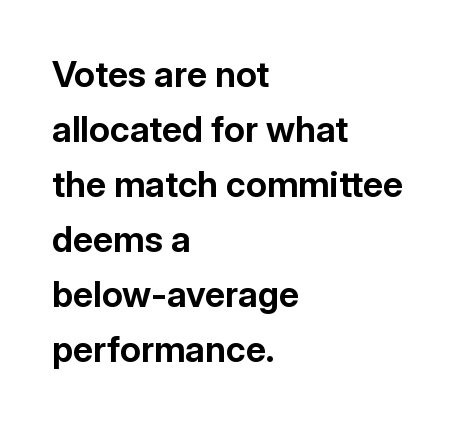
The type sits square on the baseline with zero lean. Does the leading feel generous? No, just average. Typesetter's note: full bold, strokes at maximum text heaviness. Note: no serifs on the glyphs.
